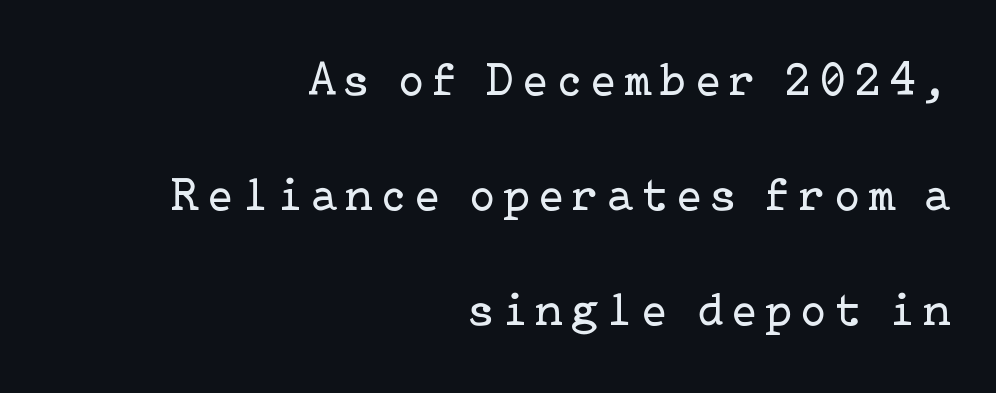
The font family rendered here belongs to the serif group. The text block is weighted toward the right margin, trailing off unevenly leftward. If you drew a line through each stem, it would be perfectly vertical. Type without underlining. Quick note: interline space is abundant.
